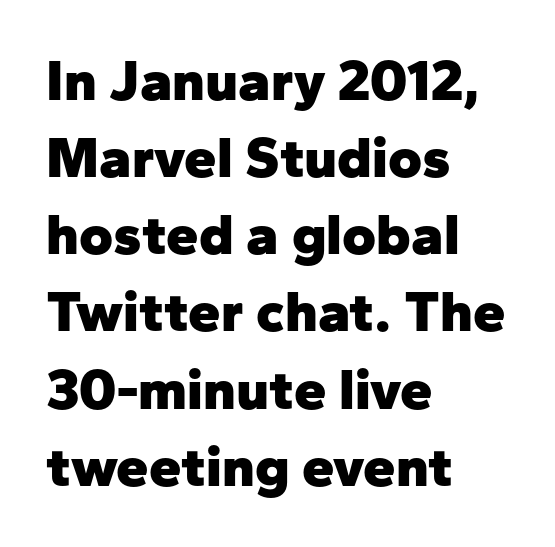
Q: Is the text bold? A: Yes.
Q: Is the text italic (slanted)? A: No, it is upright.
Q: Is the typeface a serif or a sans-serif typeface? A: Sans-serif.
Q: Is the text underlined? A: No.
Q: How is the paragraph aligned? A: Left-aligned.
Q: Is the spacing between letters normal or unusually wide? A: Normal.
Q: Is the spacing between lines tight, normal or loose? A: Normal.
Q: Width (condensed, normal, or wide)? A: Normal.
Q: Stroke contrast? A: Low.
Q: x-height? A: Medium.
Q: Monospaced? A: No.
